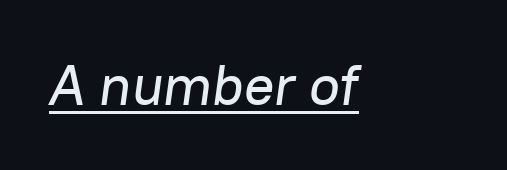
The passage shown is typed in a proportional face where columns would drift. Emphasis is given by a line drawn under the lettering. The line texture is even and compact thanks to regular tracking. Slant detected: the letters are inclined.
